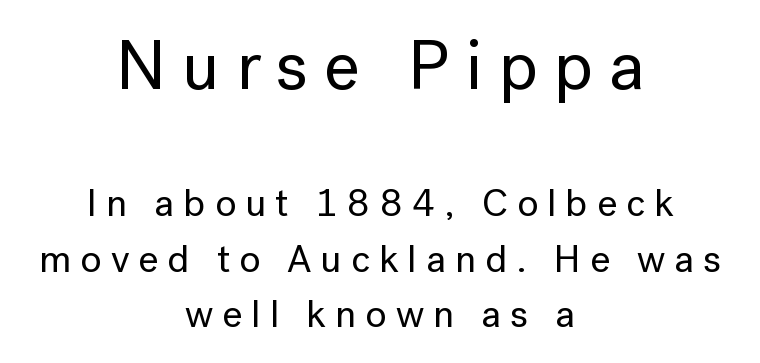
The image shows 69 px sans-serif type, upright; set centered, normal line spacing (1.43x), unusually wide letter spacing (+0.23 em), not underlined; the first (top) block is 1.77x larger; low stroke contrast and a medium x-height.
